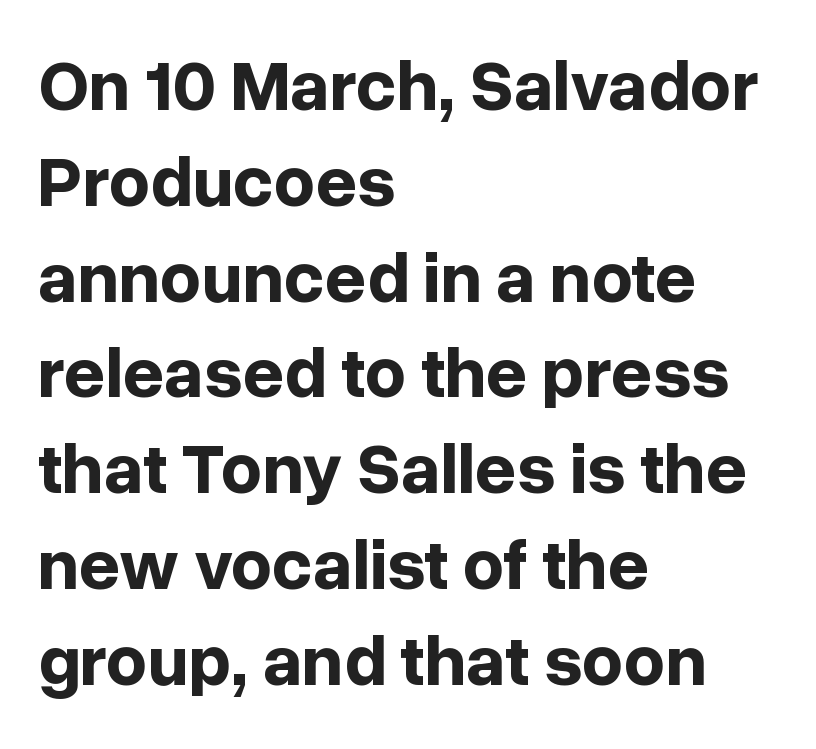
Q: Is the text bold? A: Yes.
Q: Is the text italic (slanted)? A: No, it is upright.
Q: Is the typeface a serif or a sans-serif typeface? A: Sans-serif.
Q: Is the text underlined? A: No.
Q: How is the paragraph aligned? A: Left-aligned.
Q: Is the spacing between letters normal or unusually wide? A: Normal.
Q: Is the spacing between lines tight, normal or loose? A: Normal.
Q: Width (condensed, normal, or wide)? A: Normal.
Q: Stroke contrast? A: Low.
Q: x-height? A: Medium.
Q: Monospaced? A: No.
